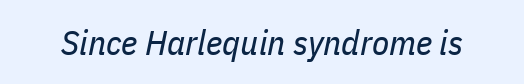
Compared with ordinary roman type, these characters are visibly tilted. The baseline area is clear. The rendering keeps characters at their native spacing. Stroke thickness stays within the range of a standard reading face or lighter.
